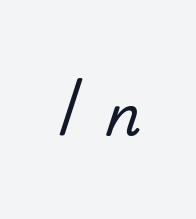
The image shows 56 px regular-weight sans-serif type; set unusually wide letter spacing (+0.49 em), not underlined; low stroke contrast and a small x-height.
